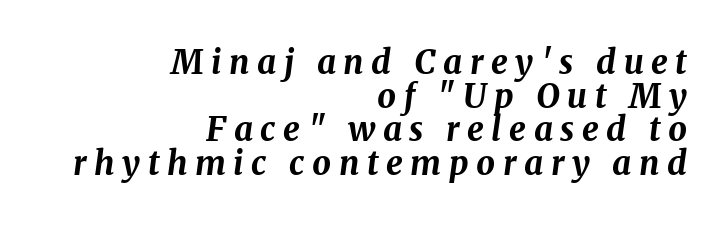
The image shows 33 px bold type, italic (leaning right); set right-aligned, tight line spacing (1.02x), unusually wide letter spacing (+0.23 em), not underlined; medium stroke contrast and a medium x-height.
